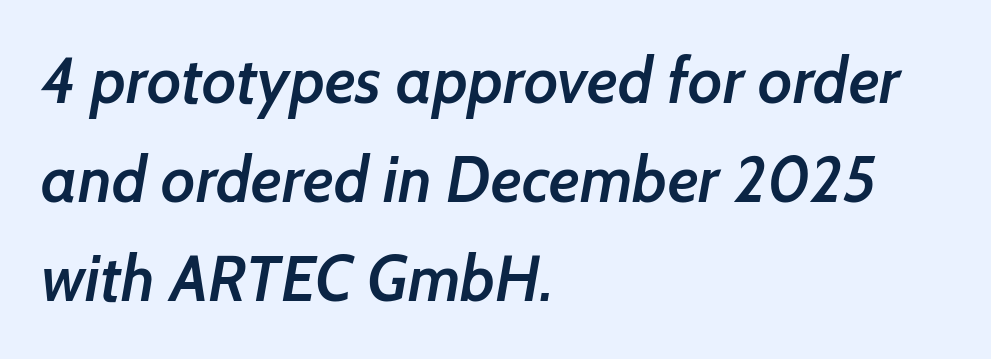
Q: Is the text bold? A: Semi-bold.
Q: Is the typeface a serif or a sans-serif typeface? A: Sans-serif.
Q: Is the text underlined? A: No.
Q: How is the paragraph aligned? A: Left-aligned.
Q: Is the spacing between letters normal or unusually wide? A: Normal.
Q: Is the spacing between lines tight, normal or loose? A: Normal.
Q: Width (condensed, normal, or wide)? A: Normal.
Q: Stroke contrast? A: Low.
Q: x-height? A: Medium.
Q: Monospaced? A: No.
